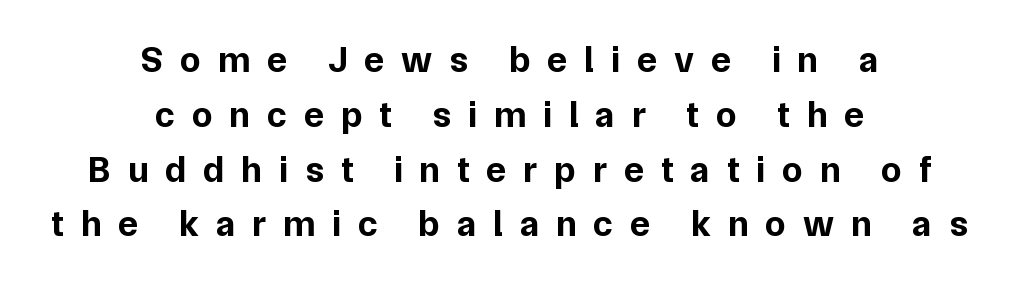
The image shows 37 px bold sans-serif type, upright; set centered, normal line spacing (1.48x), unusually wide letter spacing (+0.46 em), not underlined; low stroke contrast and a medium x-height.
